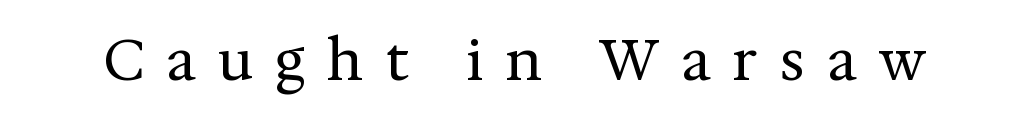
The passage shown is typed in a proportional face where columns would drift. There is plenty of visible air inserted between adjacent glyphs. The letters stand upright; this is a roman face. The glyphs are unaccompanied by any horizontal stroke below them. Are there feet on the stems? There are — it's a serif. Unbolded letterforms with no extra heft.
